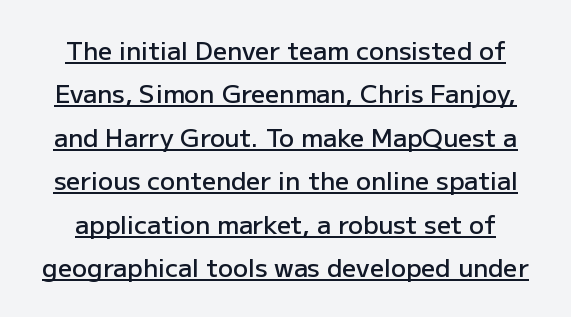
The axis of the letterforms is exactly vertical. Caption: semibold face, moderately heavy strokes. What stands out about the letter spacing? Nothing — it is the standard amount. These characters rest on top of a visible drawn line.
